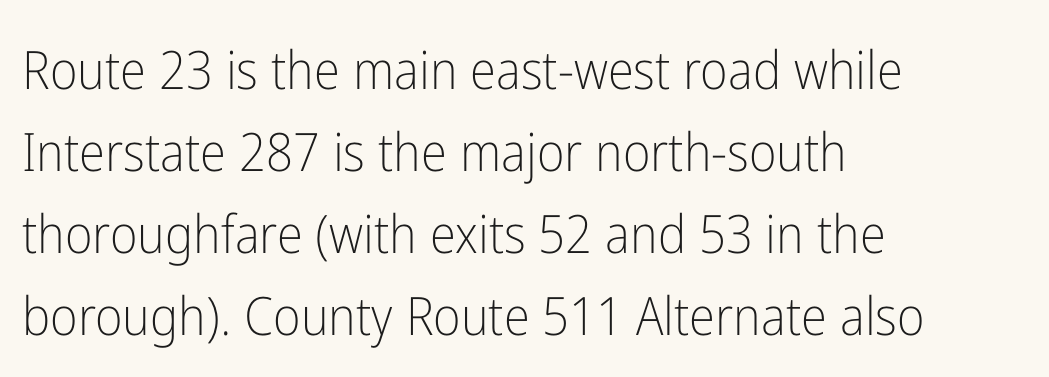
Style check: upright. The compositor pushed each line to the left boundary. Each letter keeps its own natural width here, so spacing adapts to shape. Font category for this specimen: sans-serif.
